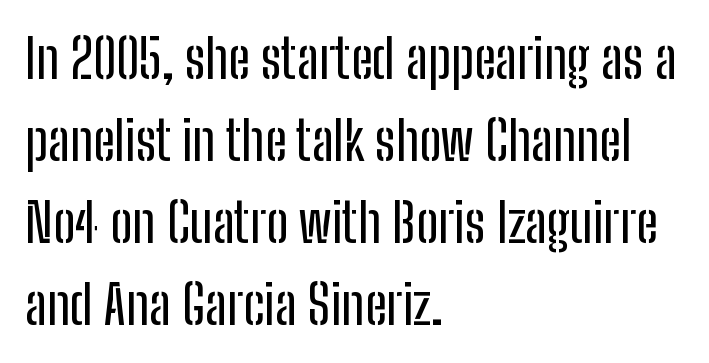
The image shows 54 px condensed sans-serif type, upright; set left-aligned, normal line spacing (1.52x), normal letter spacing, not underlined; low stroke contrast and a medium x-height.
